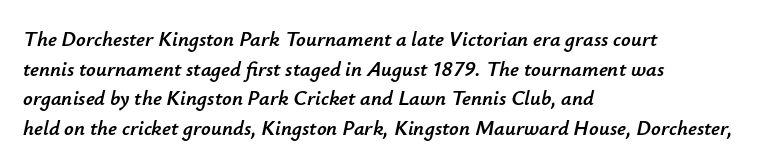
Q: Is the text italic (slanted)? A: Yes, it leans right by about 12 degrees.
Q: Is the text underlined? A: No.
Q: How is the paragraph aligned? A: Left-aligned.
Q: Is the spacing between letters normal or unusually wide? A: Normal.
Q: Is the spacing between lines tight, normal or loose? A: Normal.
